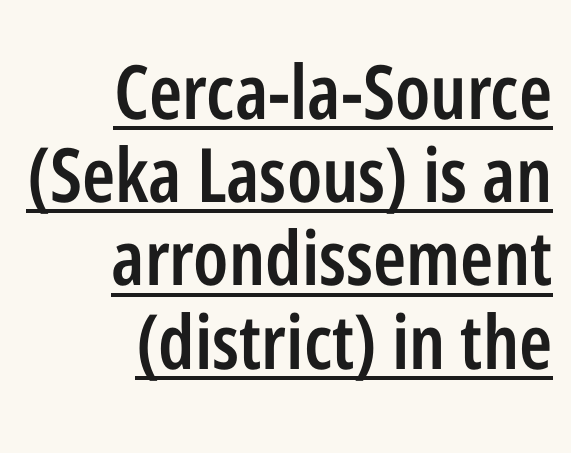
The image shows 75 px semibold, condensed sans-serif type, upright; set right-aligned, tight line spacing (1.11x), normal letter spacing, underlined; low stroke contrast and a medium x-height.
